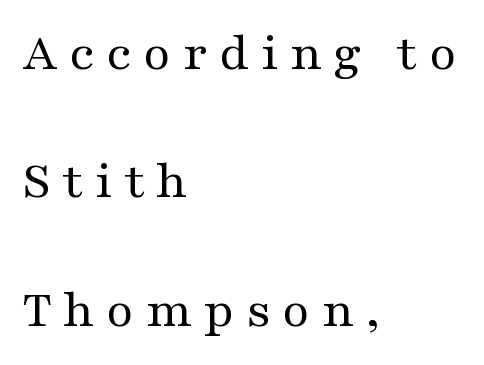
The image shows 53 px regular-weight, wide serif type, upright; set left-aligned, loose line spacing (2.42x), unusually wide letter spacing (+0.22 em), not underlined; medium stroke contrast and a medium x-height.
